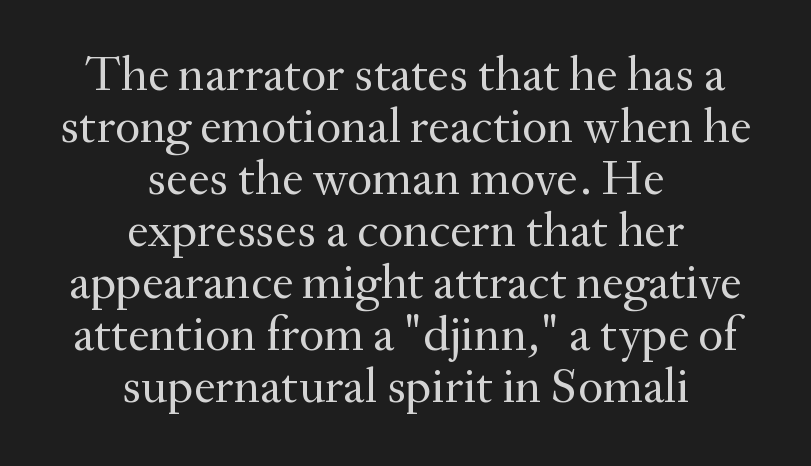
The image shows 49 px regular-weight serif type, upright; set centered, tight line spacing (1.06x), normal letter spacing, not underlined; medium stroke contrast and a small x-height.
